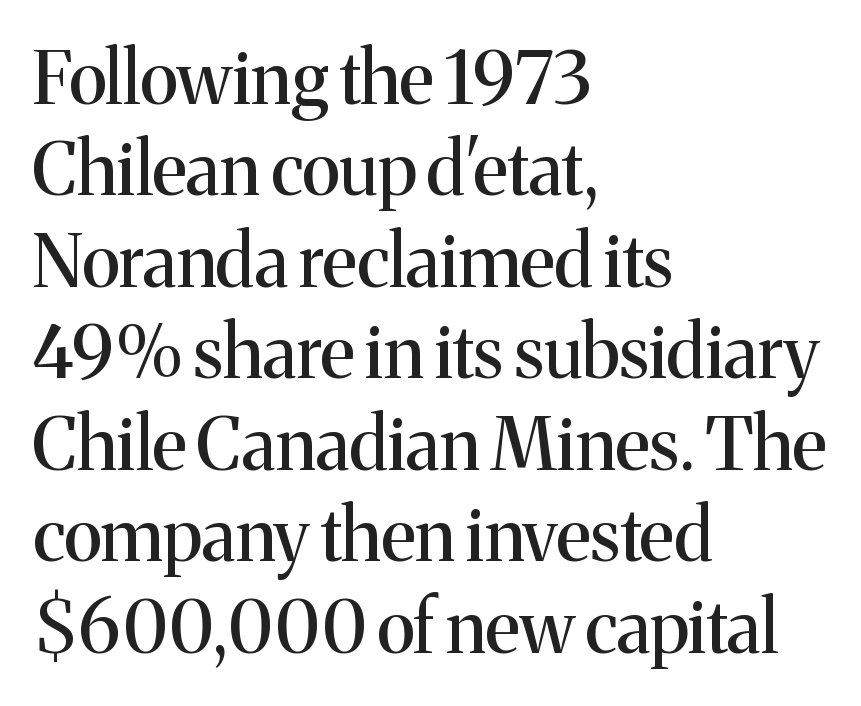
This is the regular roman posture of the typeface. Yep, those are serifs on the letters. A typesetter would call this leading conventional body-copy spacing. The face used here is proportionally spaced, like ordinary book or web type. Standard letterfit; no display-style spreading of the glyphs. Clear beneath every line of the passage.
